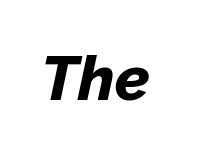
{"italic": "yes", "lean": "right", "slant_degrees": 12, "bold": "yes", "weight": "bold", "width": "normal", "stroke_contrast": "low", "x_height": "medium", "monospaced": "no", "underline": "no", "letter_spacing": "normal", "letter_spacing_em": 0.0, "glyph_px": 62}
